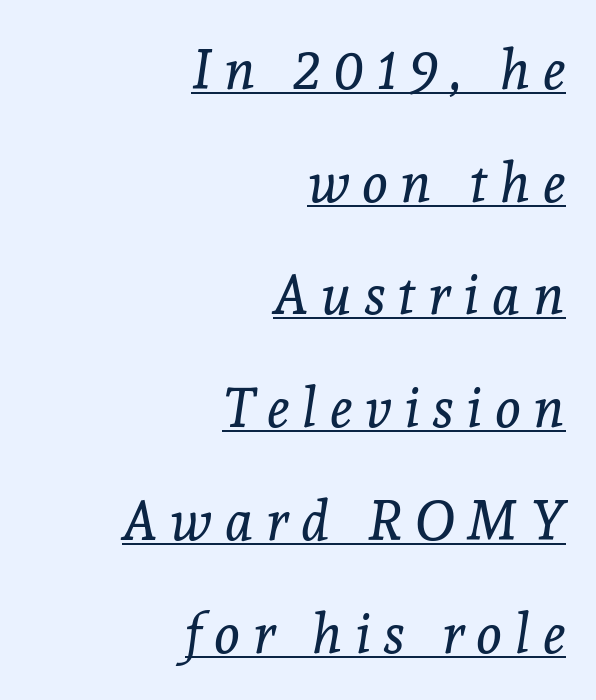
{"serif": "yes", "italic": "yes", "lean": "right", "slant_degrees": 8, "bold": "no", "weight": "regular", "width": "normal", "x_height": "medium", "monospaced": "no", "underline": "yes", "align": "right", "line_spacing": "loose", "line_spacing_ratio": 2.05, "letter_spacing": "wide", "letter_spacing_em": 0.23, "glyph_px": 55}
